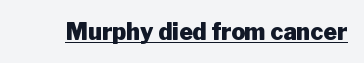
Heavy, bold letterforms. A rule runs beneath these lines of type. The type is set solid horizontally, with unmodified tracking. The lettering stays uniformly vertical, giving the passage a roman look.
